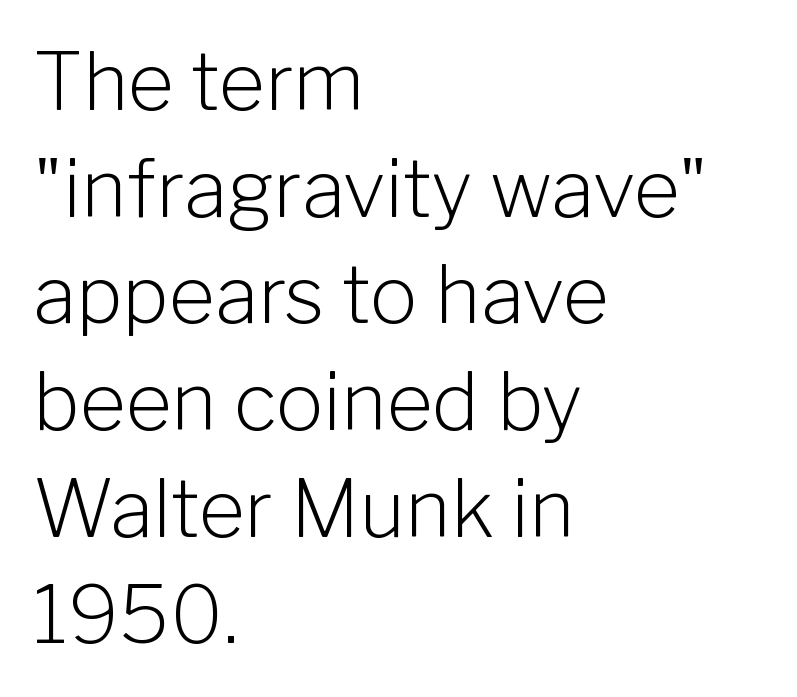
Q: Is the text bold? A: No.
Q: Is the text italic (slanted)? A: No, it is upright.
Q: Is the typeface a serif or a sans-serif typeface? A: Sans-serif.
Q: Is the text underlined? A: No.
Q: How is the paragraph aligned? A: Left-aligned.
Q: Is the spacing between letters normal or unusually wide? A: Normal.
Q: Is the spacing between lines tight, normal or loose? A: Normal.
Q: Width (condensed, normal, or wide)? A: Normal.
Q: Stroke contrast? A: Low.
Q: x-height? A: Medium.
Q: Monospaced? A: No.
